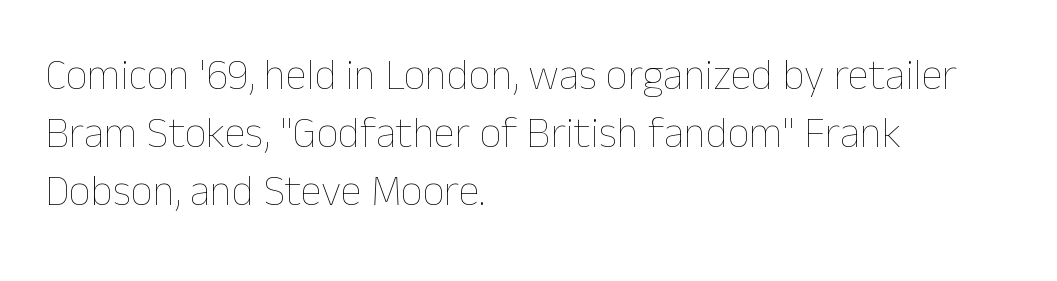
Q: Is the text bold? A: No.
Q: Is the text italic (slanted)? A: No, it is upright.
Q: Is the text underlined? A: No.
Q: How is the paragraph aligned? A: Left-aligned.
Q: Is the spacing between letters normal or unusually wide? A: Normal.
Q: Is the spacing between lines tight, normal or loose? A: Normal.
Q: Width (condensed, normal, or wide)? A: Normal.
Q: Stroke contrast? A: Low.
Q: x-height? A: Medium.
Q: Monospaced? A: No.
